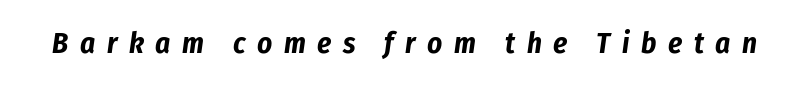
{"italic": "yes", "lean": "right", "slant_degrees": 8, "bold": "yes", "weight": "bold", "width": "condensed", "stroke_contrast": "low", "x_height": "medium", "monospaced": "no", "underline": "no", "letter_spacing": "wide", "letter_spacing_em": 0.4, "glyph_px": 29}
